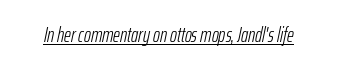
Q: Is the text bold? A: No.
Q: Is the text italic (slanted)? A: Yes, it leans right by about 12 degrees.
Q: Is the text underlined? A: Yes.
Q: Is the spacing between letters normal or unusually wide? A: Normal.
